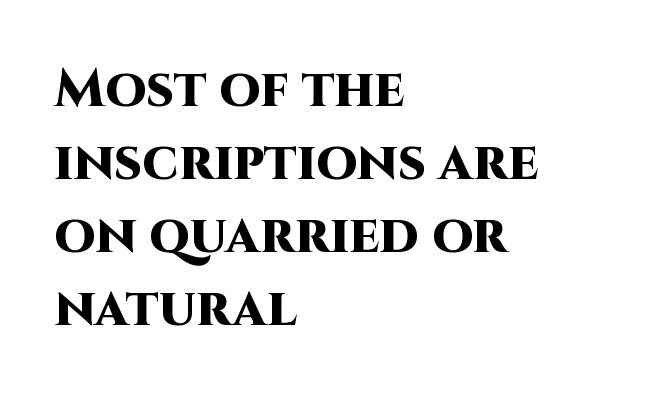
{"serif": "no", "italic": "no", "bold": "yes", "weight": "heavy", "width": "normal", "stroke_contrast": "high", "x_height": "large", "monospaced": "no", "underline": "no", "align": "left", "line_spacing": "normal", "line_spacing_ratio": 1.38, "letter_spacing": "normal", "letter_spacing_em": 0.0, "glyph_px": 53}
